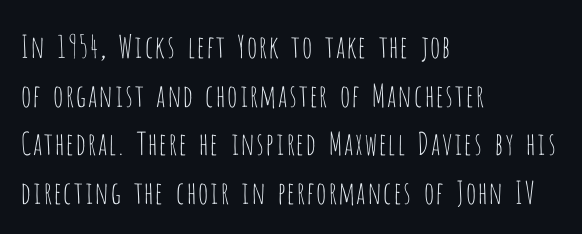
Varying glyph widths throughout — classic text-font behaviour. Every stem runs plumb, perpendicular to the baseline. In terms of letterspacing, this is plain default setting. Does the copy run flush right? No — it runs flush left. Beneath every word, the page is bare.
